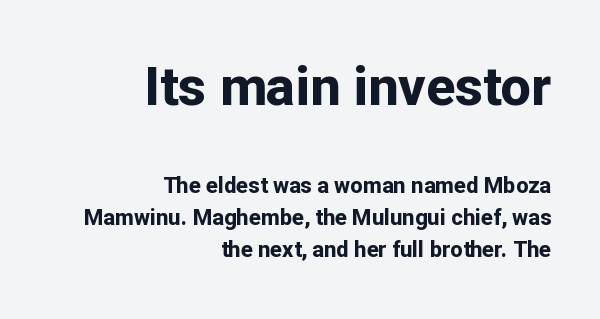
The image shows 54 px bold sans-serif type, upright; set right-aligned, normal line spacing (1.45x), normal letter spacing, not underlined; the first (top) block is 2.45x larger; low stroke contrast and a medium x-height.
